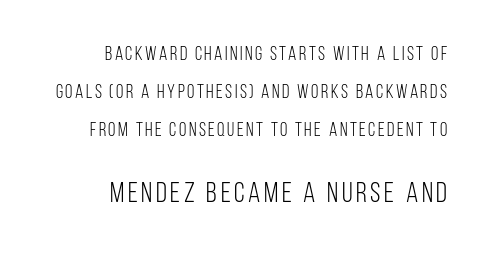
{"serif": "no", "italic": "no", "bold": "no", "weight": "light", "width": "condensed", "stroke_contrast": "low", "x_height": "large", "monospaced": "no", "underline": "no", "line_spacing": "loose", "line_spacing_ratio": 1.99, "larger_block": "second", "size_ratio": 1.47, "glyph_px": 28}
